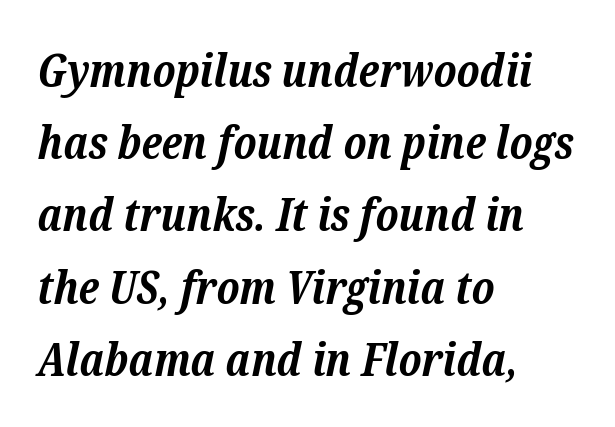
{"serif": "yes", "italic": "yes", "lean": "right", "slant_degrees": 12, "bold": "yes", "weight": "bold", "width": "normal", "stroke_contrast": "low", "x_height": "medium", "monospaced": "no", "underline": "no", "align": "left", "line_spacing": "normal", "line_spacing_ratio": 1.57, "letter_spacing": "normal", "letter_spacing_em": 0.0, "glyph_px": 46}
